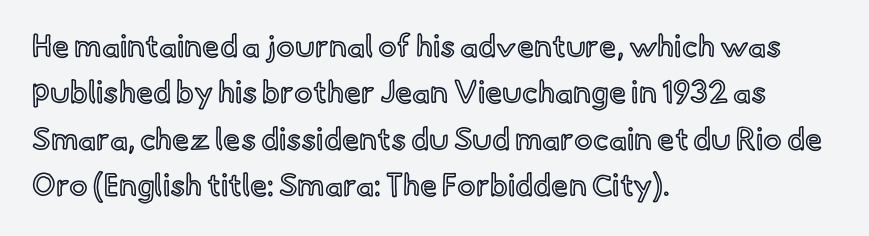
The image shows 31 px text type, upright; set left-aligned, normal line spacing (1.5x), normal letter spacing, not underlined; a small x-height.
